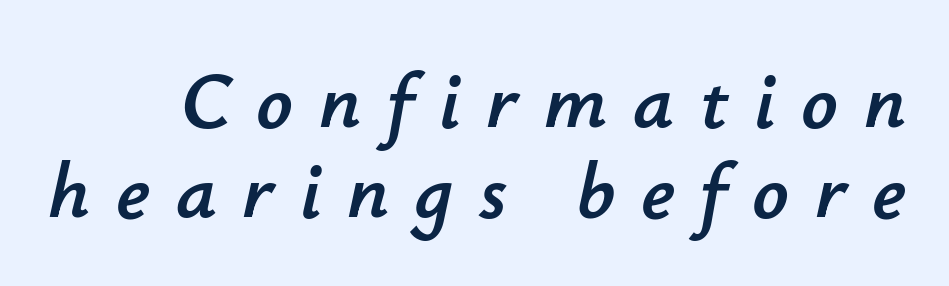
{"italic": "yes", "lean": "right", "slant_degrees": 12, "width": "normal", "stroke_contrast": "low", "x_height": "small", "monospaced": "no", "underline": "no", "line_spacing": "tight", "line_spacing_ratio": 1.13, "letter_spacing": "wide", "letter_spacing_em": 0.32, "glyph_px": 80}
